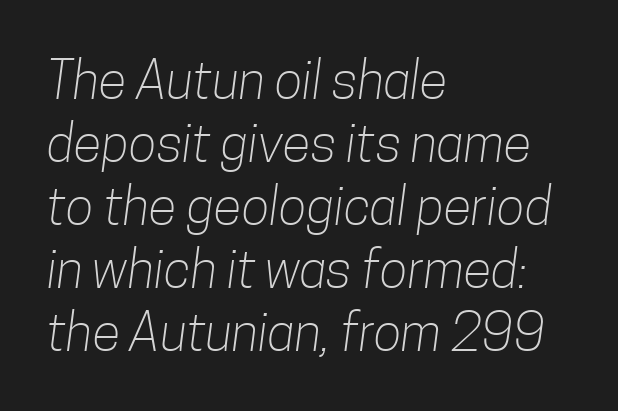
{"serif": "no", "bold": "no", "weight": "light", "width": "condensed", "stroke_contrast": "low", "x_height": "medium", "monospaced": "no", "underline": "no", "align": "left", "line_spacing_ratio": 1.21, "letter_spacing": "normal", "letter_spacing_em": 0.0, "glyph_px": 52}
